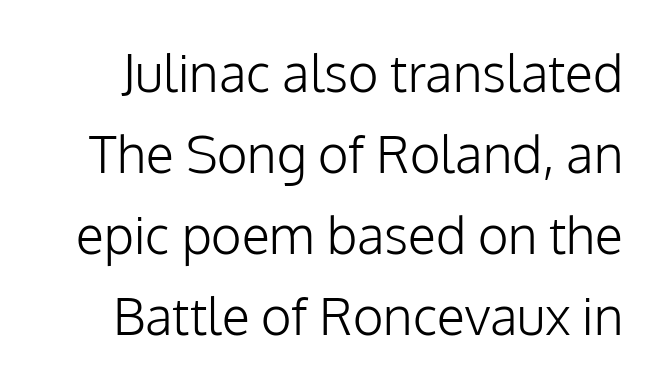
The image shows 52 px light sans-serif type, upright; set normal line spacing (1.56x), normal letter spacing, not underlined; low stroke contrast and a medium x-height.
